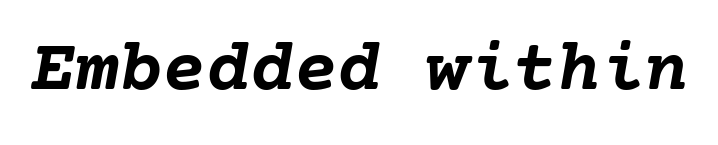
The image shows 73 px semibold type, italic (leaning right); set normal letter spacing, not underlined; low stroke contrast and a medium x-height.
